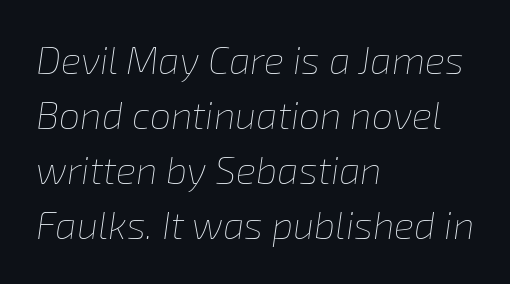
Q: Is the text bold? A: No.
Q: Is the text italic (slanted)? A: Yes, it leans right by about 8 degrees.
Q: Is the text underlined? A: No.
Q: How is the paragraph aligned? A: Left-aligned.
Q: Is the spacing between letters normal or unusually wide? A: Normal.
Q: Is the spacing between lines tight, normal or loose? A: Normal.
Q: Width (condensed, normal, or wide)? A: Normal.
Q: Stroke contrast? A: Low.
Q: x-height? A: Medium.
Q: Monospaced? A: No.
